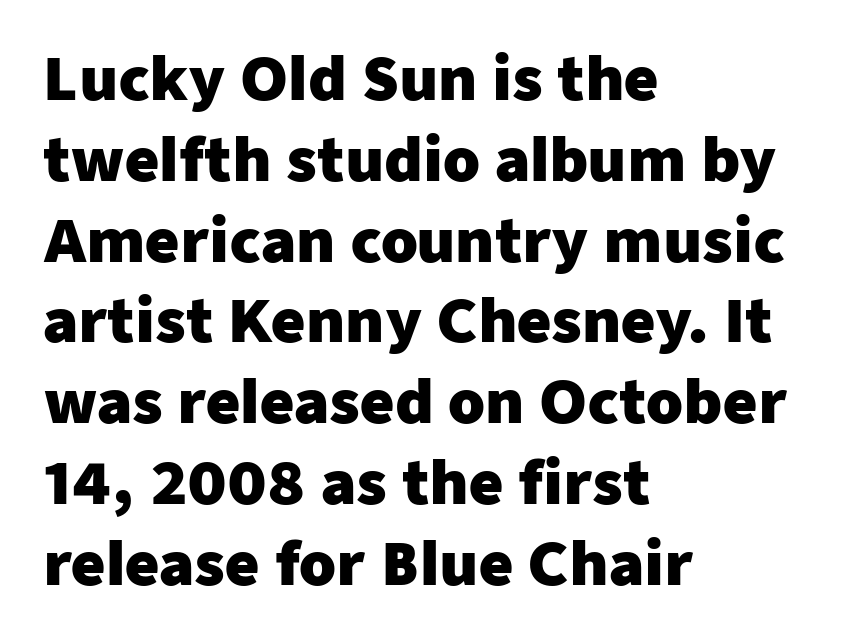
Q: Is the text bold? A: Yes.
Q: Is the text italic (slanted)? A: No, it is upright.
Q: Is the typeface a serif or a sans-serif typeface? A: Sans-serif.
Q: Is the text underlined? A: No.
Q: How is the paragraph aligned? A: Left-aligned.
Q: Is the spacing between letters normal or unusually wide? A: Normal.
Q: Is the spacing between lines tight, normal or loose? A: Normal.
Q: Width (condensed, normal, or wide)? A: Normal.
Q: Stroke contrast? A: Low.
Q: x-height? A: Medium.
Q: Monospaced? A: No.
